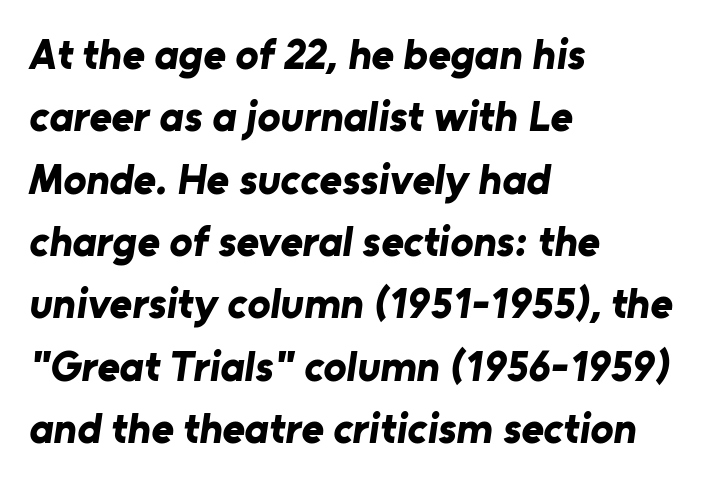
The image shows 43 px bold sans-serif type; set left-aligned, normal line spacing (1.45x), normal letter spacing, not underlined; low stroke contrast and a medium x-height.
